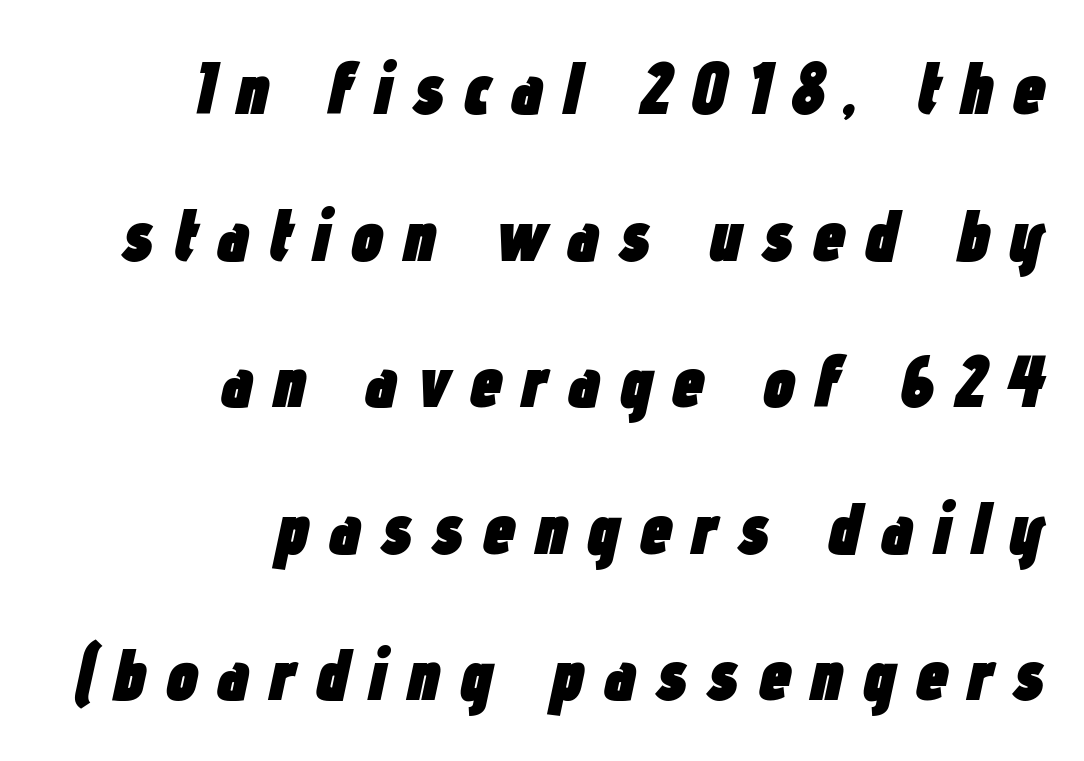
Does the weight exceed regular? Yes, all the way to bold. A typesetter would mark this as italic. One-word summary of the alignment: right. Think of a printed novel: that variable character pitch is what you see here.
